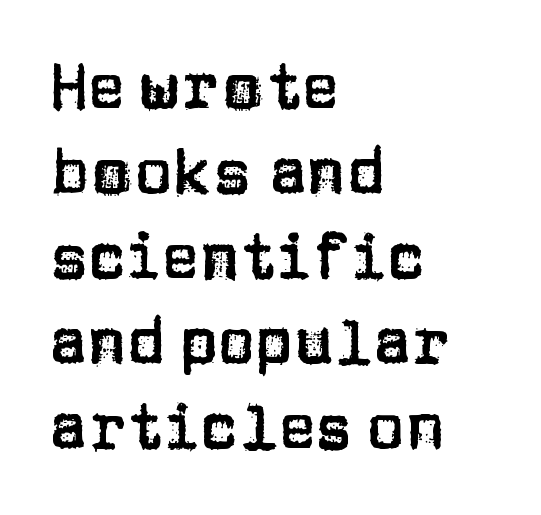
Q: Is the text italic (slanted)? A: No, it is upright.
Q: Is the typeface a serif or a sans-serif typeface? A: Sans-serif.
Q: Is the text underlined? A: No.
Q: How is the paragraph aligned? A: Left-aligned.
Q: Is the spacing between letters normal or unusually wide? A: Normal.
Q: Is the spacing between lines tight, normal or loose? A: Normal.
Q: Width (condensed, normal, or wide)? A: Normal.
Q: Stroke contrast? A: Low.
Q: x-height? A: Large.
Q: Monospaced? A: No.
